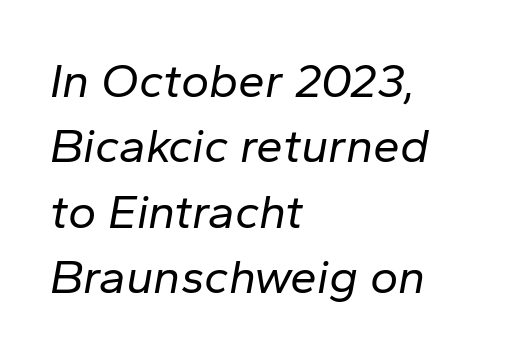
Q: Is the text bold? A: No.
Q: Is the text italic (slanted)? A: Yes, it leans right by about 10 degrees.
Q: Is the text underlined? A: No.
Q: How is the paragraph aligned? A: Left-aligned.
Q: Is the spacing between letters normal or unusually wide? A: Normal.
Q: Is the spacing between lines tight, normal or loose? A: Normal.
Q: Width (condensed, normal, or wide)? A: Normal.
Q: Stroke contrast? A: Low.
Q: x-height? A: Medium.
Q: Monospaced? A: No.
